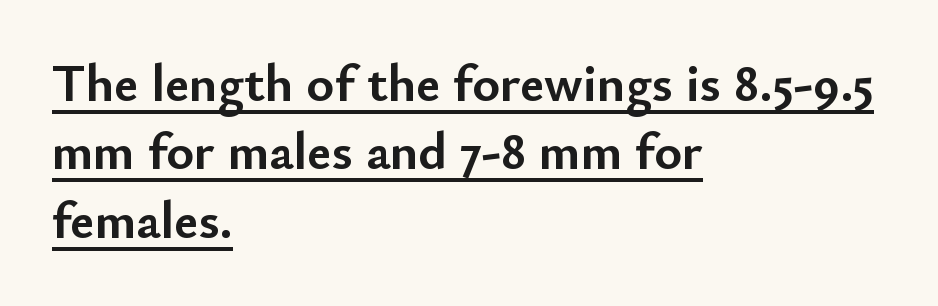
Q: Is the text bold? A: Yes.
Q: Is the text italic (slanted)? A: No, it is upright.
Q: Is the typeface a serif or a sans-serif typeface? A: Sans-serif.
Q: Is the text underlined? A: Yes.
Q: How is the paragraph aligned? A: Left-aligned.
Q: Is the spacing between letters normal or unusually wide? A: Normal.
Q: Is the spacing between lines tight, normal or loose? A: Normal.
Q: Width (condensed, normal, or wide)? A: Normal.
Q: Stroke contrast? A: Low.
Q: x-height? A: Small.
Q: Monospaced? A: No.
